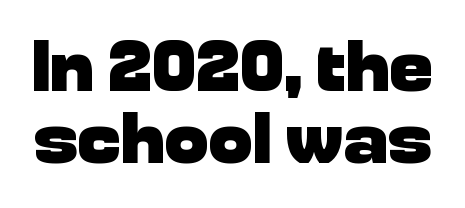
The rendering keeps characters at their native spacing. Unmarked baselines from the first word to the last. Emphasis by weight is at full strength: bold. The vertical gap from one line to the next is small. In terms of posture, this sample is upright. Stroke terminals: plain, sans-serif.
